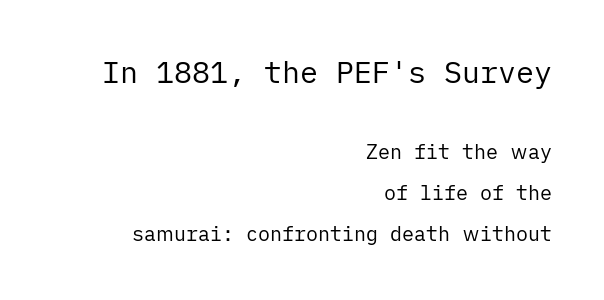
The face used here is rendered with its standard letterfit. The typography opts for an upright posture over an oblique one. A bare baseline throughout the passage. The passage shown is typeset with a sans-serif family.
